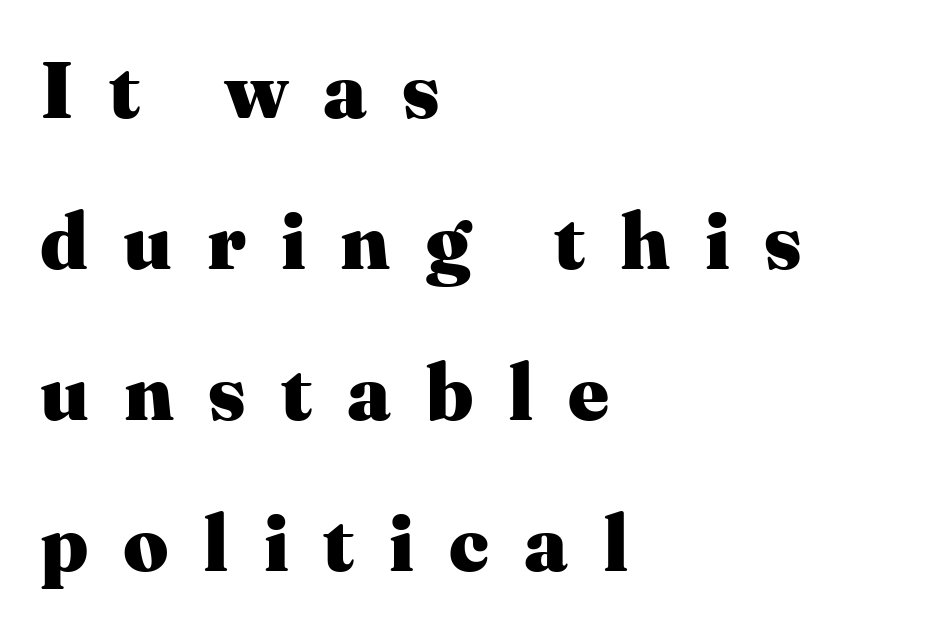
{"serif": "yes", "italic": "no", "bold": "yes", "weight": "heavy", "width": "normal", "stroke_contrast": "medium", "x_height": "medium", "monospaced": "no", "underline": "no", "align": "left", "line_spacing": "loose", "line_spacing_ratio": 1.91, "letter_spacing": "wide", "letter_spacing_em": 0.44, "glyph_px": 79}
